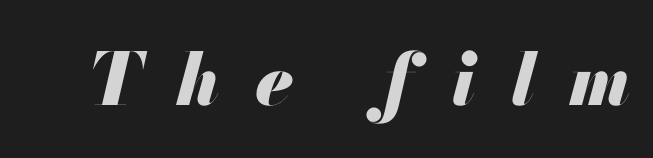
The image shows 72 px heavy type, italic (leaning right); set unusually wide letter spacing (+0.49 em), not underlined; medium stroke contrast and a small x-height.
